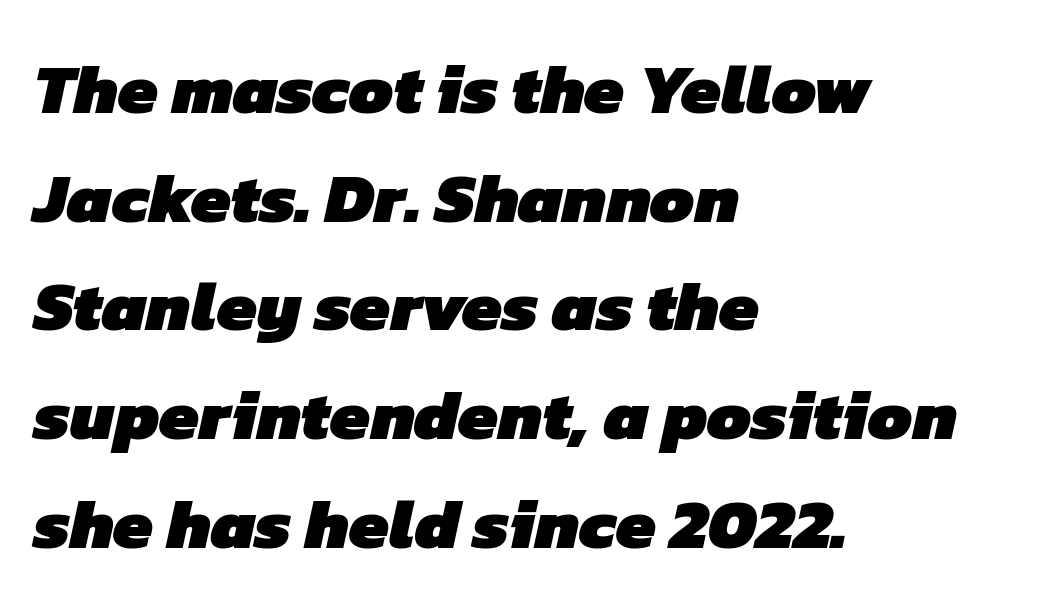
Q: Is the text bold? A: Yes.
Q: Is the typeface a serif or a sans-serif typeface? A: Sans-serif.
Q: Is the text underlined? A: No.
Q: How is the paragraph aligned? A: Left-aligned.
Q: Is the spacing between letters normal or unusually wide? A: Normal.
Q: Is the spacing between lines tight, normal or loose? A: Normal.
Q: Width (condensed, normal, or wide)? A: Normal.
Q: Stroke contrast? A: Low.
Q: x-height? A: Medium.
Q: Monospaced? A: No.
